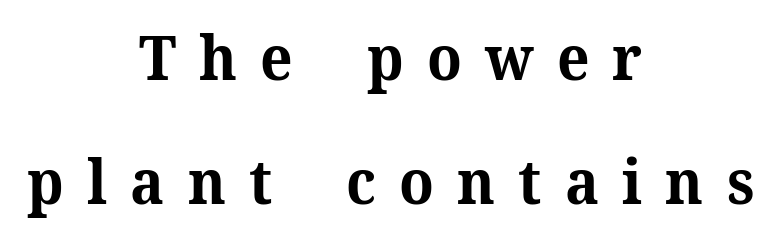
Q: Is the text bold? A: Yes.
Q: Is the text italic (slanted)? A: No, it is upright.
Q: Is the typeface a serif or a sans-serif typeface? A: Serif.
Q: Is the text underlined? A: No.
Q: How is the paragraph aligned? A: Centered.
Q: Is the spacing between letters normal or unusually wide? A: Unusually wide.
Q: Is the spacing between lines tight, normal or loose? A: Loose.
Q: Width (condensed, normal, or wide)? A: Normal.
Q: Stroke contrast? A: Medium.
Q: x-height? A: Medium.
Q: Monospaced? A: No.
